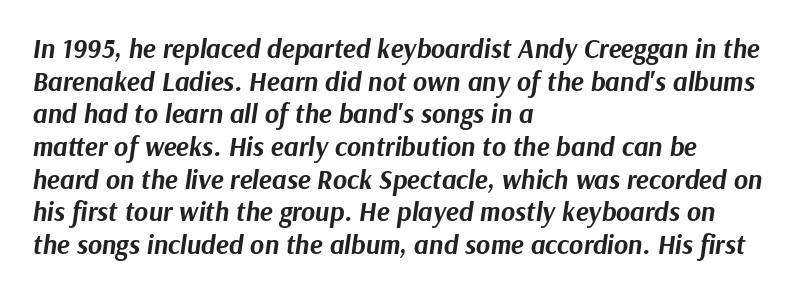
{"italic": "yes", "lean": "right", "slant_degrees": 9, "bold": "yes", "underline": "no", "align": "left", "line_spacing_ratio": 1.21, "letter_spacing": "normal", "letter_spacing_em": 0.0, "glyph_px": 27}
